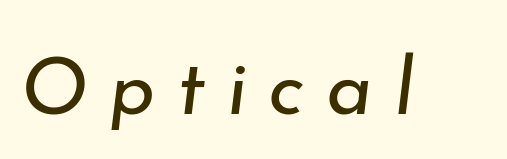
The image shows 79 px regular-weight type, italic (leaning right); set unusually wide letter spacing (+0.27 em), not underlined; low stroke contrast and a small x-height.
